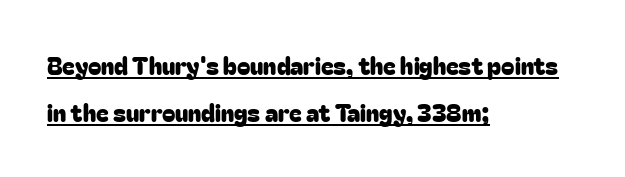
The image shows 24 px text type, upright; set left-aligned, loose line spacing (1.96x), normal letter spacing, underlined.
